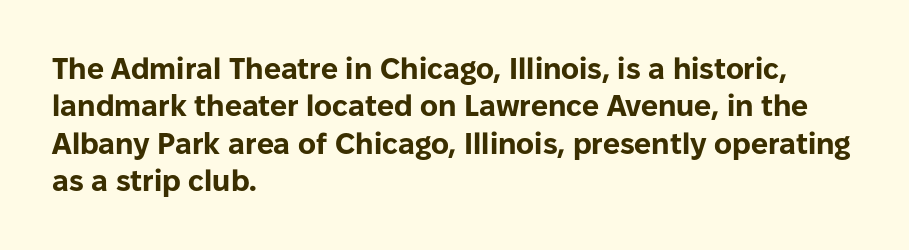
{"serif": "no", "italic": "no", "bold": "yes", "weight": "bold", "width": "normal", "stroke_contrast": "low", "x_height": "medium", "monospaced": "no", "underline": "no", "align": "left", "line_spacing": "normal", "line_spacing_ratio": 1.25, "letter_spacing": "normal", "letter_spacing_em": 0.0, "glyph_px": 30}
